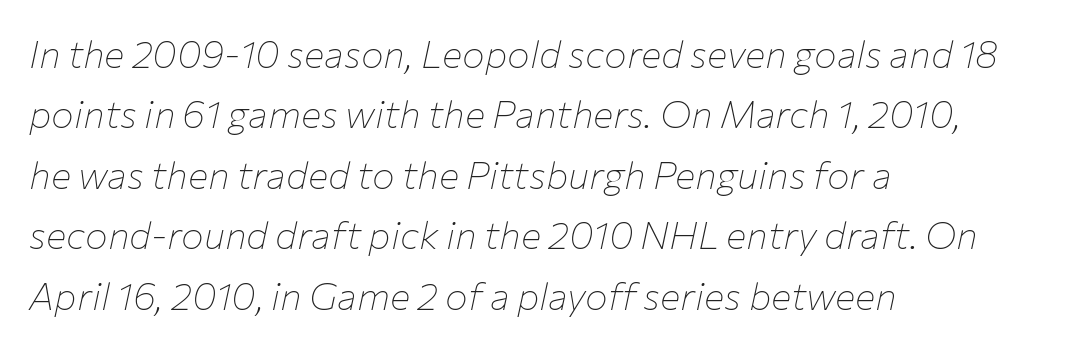
Q: Is the text bold? A: No.
Q: Is the text italic (slanted)? A: Yes, it leans right by about 12 degrees.
Q: Is the text underlined? A: No.
Q: How is the paragraph aligned? A: Left-aligned.
Q: Is the spacing between letters normal or unusually wide? A: Normal.
Q: Is the spacing between lines tight, normal or loose? A: Normal.
Q: Width (condensed, normal, or wide)? A: Normal.
Q: Stroke contrast? A: Low.
Q: x-height? A: Medium.
Q: Monospaced? A: No.
